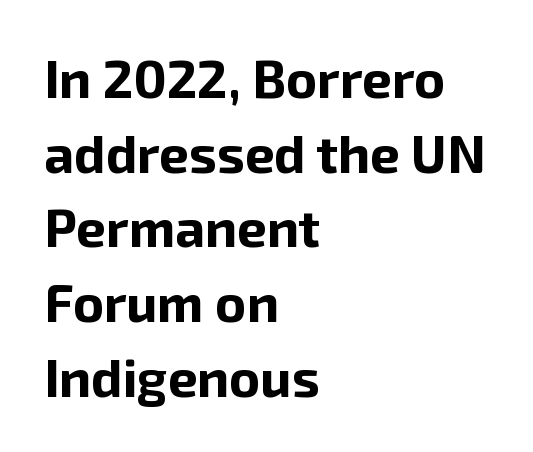
Q: Is the text bold? A: Yes.
Q: Is the text italic (slanted)? A: No, it is upright.
Q: Is the typeface a serif or a sans-serif typeface? A: Sans-serif.
Q: Is the text underlined? A: No.
Q: How is the paragraph aligned? A: Left-aligned.
Q: Is the spacing between letters normal or unusually wide? A: Normal.
Q: Is the spacing between lines tight, normal or loose? A: Normal.
Q: Width (condensed, normal, or wide)? A: Normal.
Q: Stroke contrast? A: Low.
Q: x-height? A: Medium.
Q: Monospaced? A: No.
